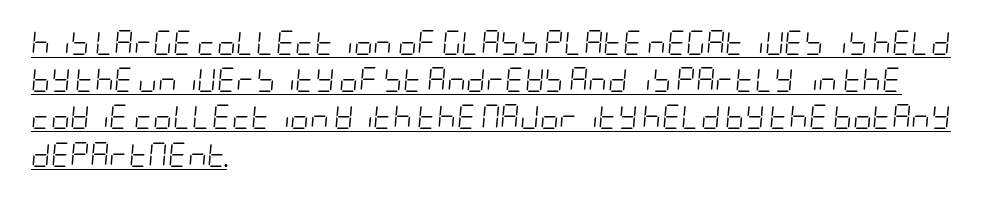
The image shows 24 px text type, italic (leaning right); set left-aligned, normal line spacing (1.55x), normal letter spacing, underlined.
